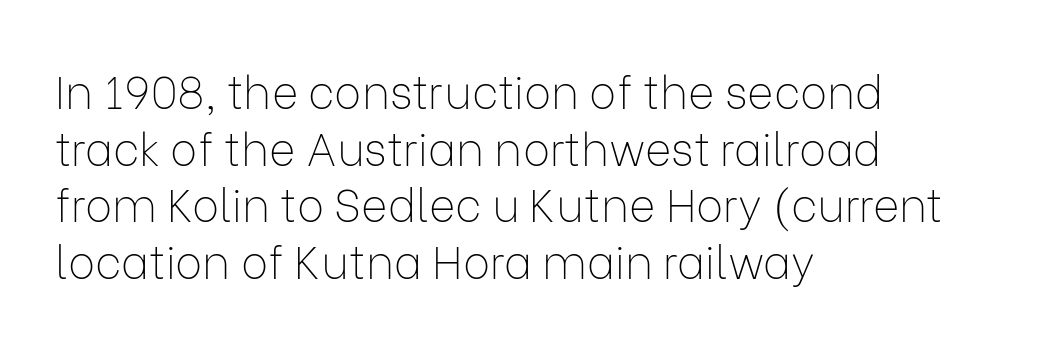
The image shows 45 px thin sans-serif type, upright; set left-aligned, normal line spacing (1.26x), normal letter spacing, not underlined; low stroke contrast and a medium x-height.
